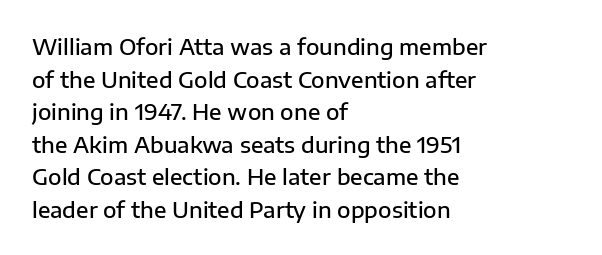
Short and long lines alike share a common starting point at left. Quick note: not italic, upright. In terms of leading, this rendering sits right in the middle. The gap between lines stays unmarked.
